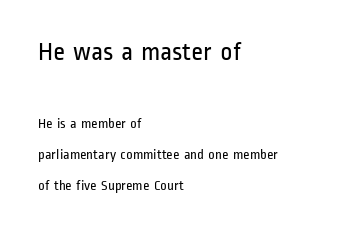
The image shows 26 px text type, upright; set left-aligned, loose line spacing (2.2x), normal letter spacing, not underlined; the first (top) block is 1.86x larger.
